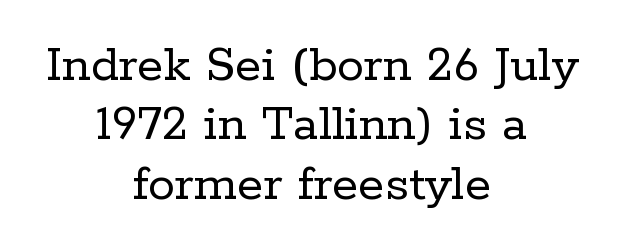
The image shows 54 px regular-weight serif type, upright; set centered, tight line spacing (1.1x), normal letter spacing, not underlined; low stroke contrast and a medium x-height.
